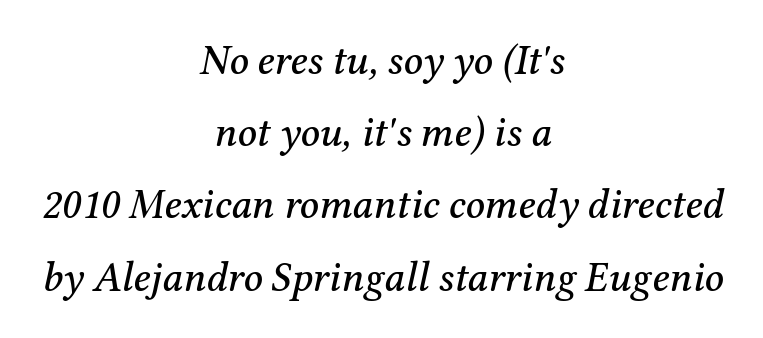
Short and long lines alike share a common midpoint. If you drew a line through each stem, it would be angled. Proportional: the letters do not fall into vertical columns. A bare baseline throughout the passage. Observe the serifs anchoring each vertical stroke in this sample.
